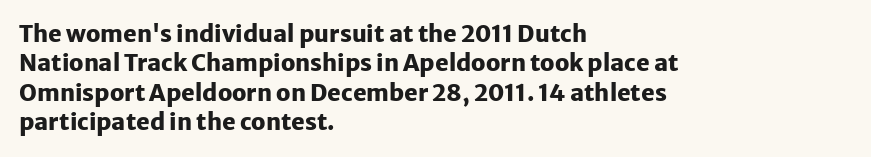
{"italic": "no", "bold": "yes", "underline": "no", "align": "left", "line_spacing": "normal", "line_spacing_ratio": 1.28, "letter_spacing": "normal", "letter_spacing_em": 0.0, "glyph_px": 23}
